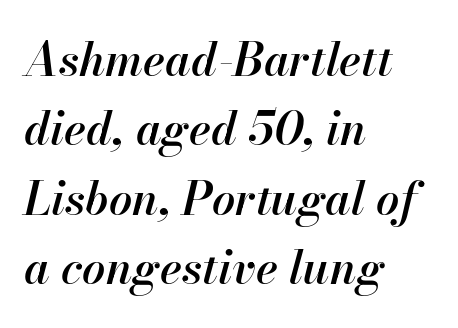
{"italic": "yes", "lean": "right", "slant_degrees": 13, "bold": "semi", "weight": "semibold", "width": "normal", "stroke_contrast": "high", "x_height": "small", "monospaced": "no", "underline": "no", "align": "left", "line_spacing": "normal", "line_spacing_ratio": 1.51, "letter_spacing": "normal", "letter_spacing_em": 0.0, "glyph_px": 46}
